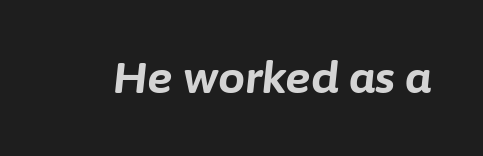
The image shows 43 px bold type, italic (leaning right); set normal letter spacing, not underlined; low stroke contrast and a medium x-height.
